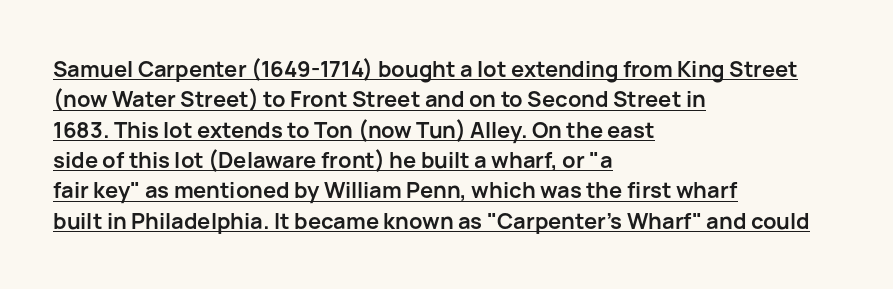
{"italic": "no", "bold": "yes", "underline": "yes", "align": "left", "line_spacing": "normal", "line_spacing_ratio": 1.38, "letter_spacing": "normal", "letter_spacing_em": 0.0, "glyph_px": 22}
